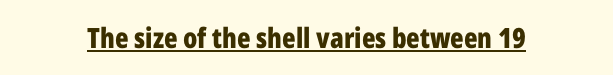
{"serif": "no", "italic": "no", "bold": "yes", "weight": "bold", "width": "condensed", "stroke_contrast": "low", "x_height": "medium", "monospaced": "no", "underline": "yes", "letter_spacing": "normal", "letter_spacing_em": 0.0, "glyph_px": 28}
